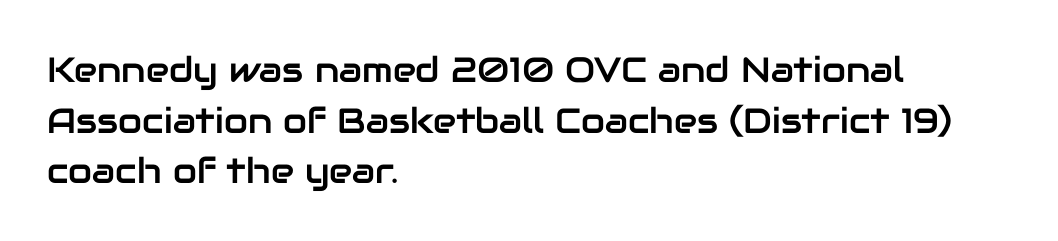
{"serif": "no", "italic": "no", "width": "normal", "stroke_contrast": "low", "x_height": "medium", "monospaced": "no", "underline": "no", "align": "left", "line_spacing": "normal", "line_spacing_ratio": 1.45, "letter_spacing": "normal", "letter_spacing_em": 0.0, "glyph_px": 35}
